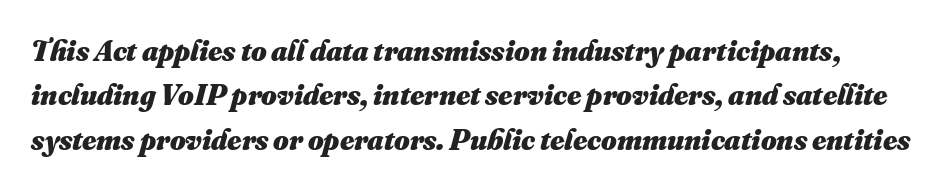
{"bold": "yes", "weight": "heavy", "width": "normal", "stroke_contrast": "medium", "x_height": "small", "monospaced": "no", "underline": "no", "line_spacing": "normal", "line_spacing_ratio": 1.48, "letter_spacing": "normal", "letter_spacing_em": 0.0, "glyph_px": 30}
